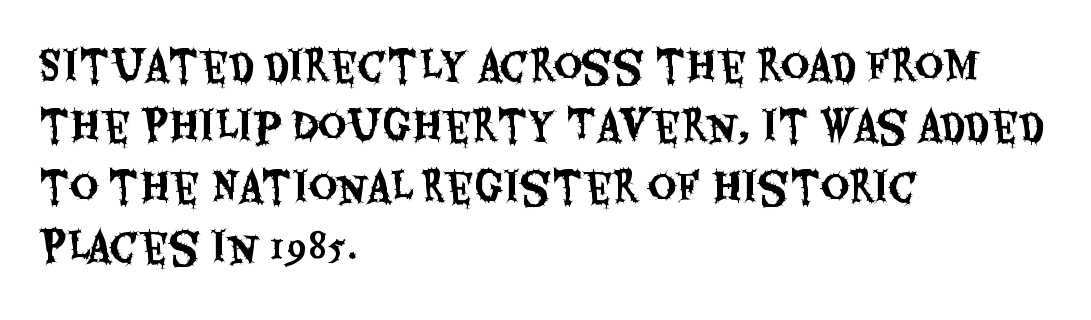
Q: Is the text italic (slanted)? A: No, it is upright.
Q: Is the typeface a serif or a sans-serif typeface? A: Sans-serif.
Q: Is the text underlined? A: No.
Q: How is the paragraph aligned? A: Left-aligned.
Q: Is the spacing between letters normal or unusually wide? A: Normal.
Q: Is the spacing between lines tight, normal or loose? A: Normal.
Q: Width (condensed, normal, or wide)? A: Condensed.
Q: Stroke contrast? A: Medium.
Q: x-height? A: Large.
Q: Monospaced? A: No.
